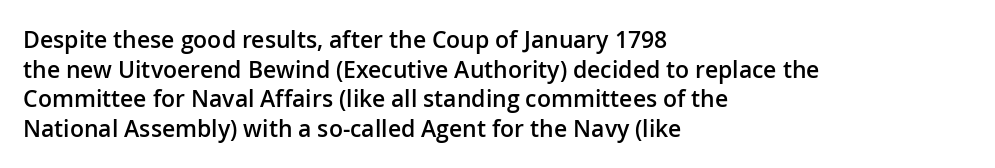
Stroke thickness is moderately raised; the sample reads as semibold. Vertical strokes here are truly vertical. The area under the type is left untouched. Summary of vertical rhythm: regular, with standard interline spacing.
